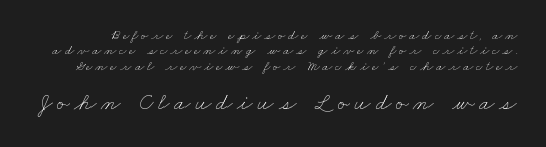
The image shows 23 px text type; set tight line spacing (1.1x), unusually wide letter spacing (+0.2 em), not underlined; the second (bottom) block is 1.64x larger.
